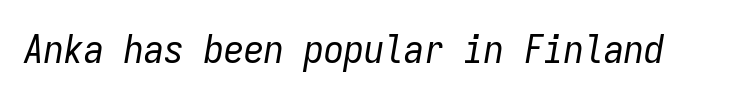
The image shows 40 px regular-weight, condensed type, italic (leaning right), monospaced; set normal letter spacing, not underlined; low stroke contrast and a medium x-height.
